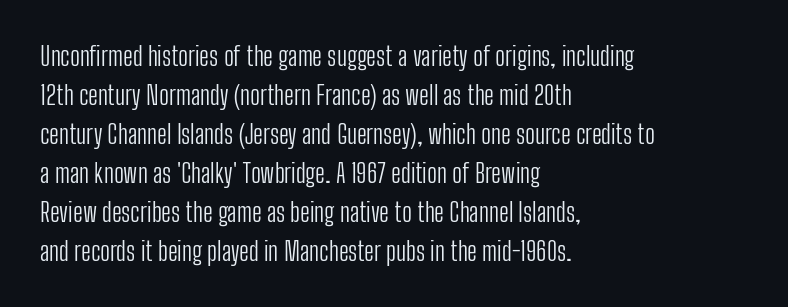
{"italic": "no", "bold": "no", "underline": "no", "align": "left", "line_spacing": "normal", "line_spacing_ratio": 1.5, "letter_spacing": "normal", "letter_spacing_em": 0.0, "glyph_px": 26}
